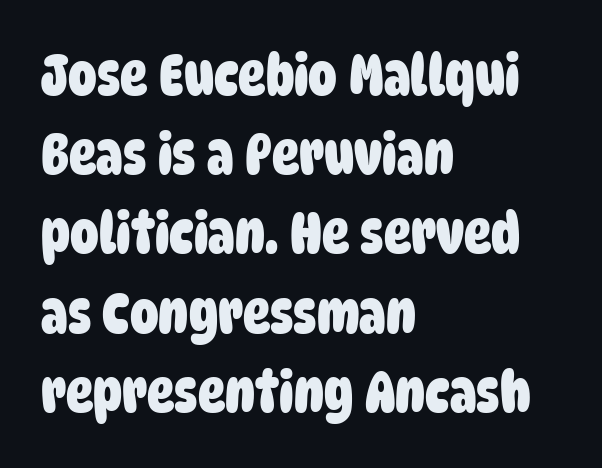
The image shows 57 px heavy, condensed sans-serif type; set left-aligned, normal line spacing (1.39x), normal letter spacing, not underlined; low stroke contrast and a large x-height.
